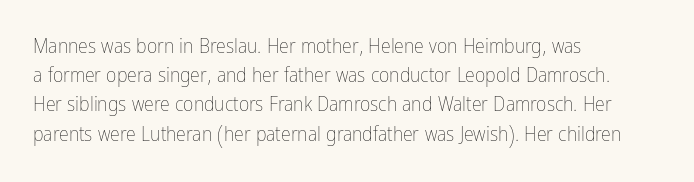
Q: Is the text bold? A: No.
Q: Is the text italic (slanted)? A: No, it is upright.
Q: Is the text underlined? A: No.
Q: How is the paragraph aligned? A: Left-aligned.
Q: Is the spacing between letters normal or unusually wide? A: Normal.
Q: Is the spacing between lines tight, normal or loose? A: Normal.
